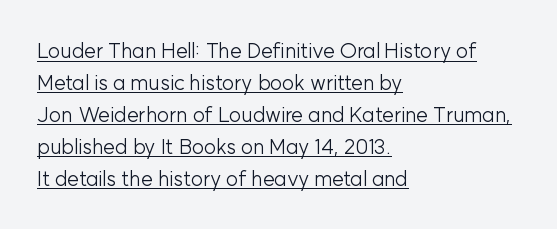
Each new line begins a customary step beneath the previous one. Weight: regular or lighter. The axis of the letterforms is exactly vertical. The text block is weighted toward the left margin, trailing off unevenly rightward. Does a line run under the words? Yes, clearly.
